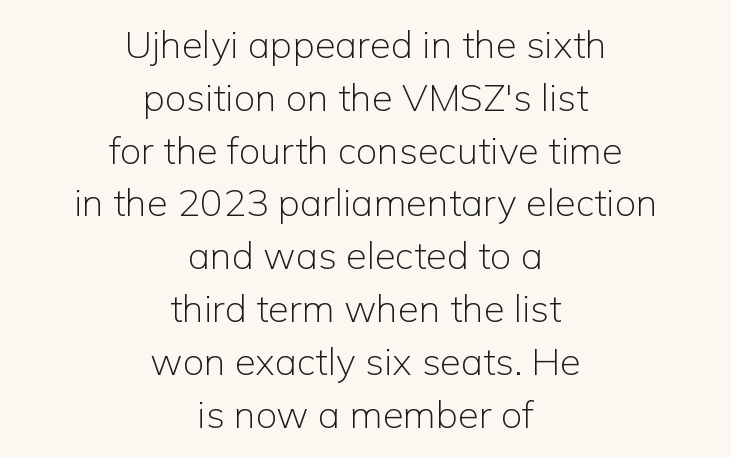
The image shows 38 px light sans-serif type, upright; set centered, normal line spacing (1.39x), normal letter spacing, not underlined; low stroke contrast and a medium x-height.
